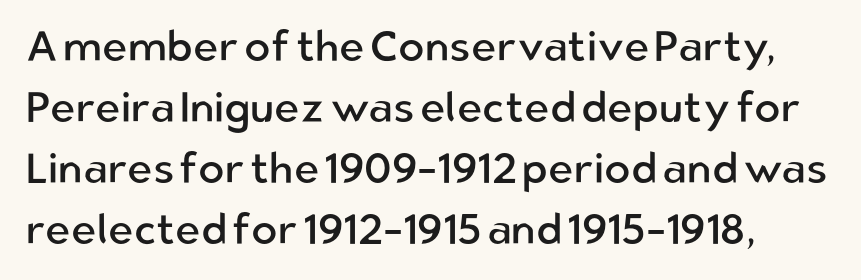
Q: Is the text bold? A: No.
Q: Is the text italic (slanted)? A: No, it is upright.
Q: Is the typeface a serif or a sans-serif typeface? A: Sans-serif.
Q: Is the text underlined? A: No.
Q: Is the spacing between letters normal or unusually wide? A: Normal.
Q: Is the spacing between lines tight, normal or loose? A: Normal.
Q: Width (condensed, normal, or wide)? A: Normal.
Q: Stroke contrast? A: Low.
Q: x-height? A: Medium.
Q: Monospaced? A: No.
